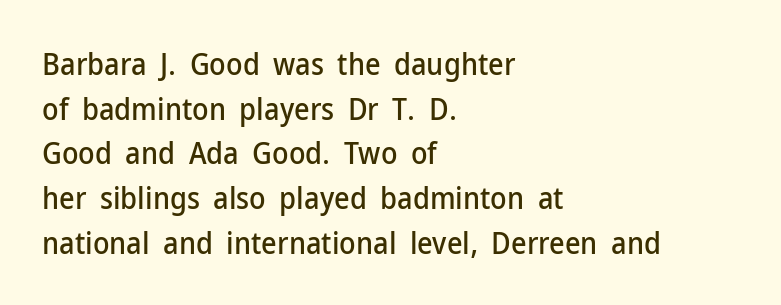
Does the copy run flush right? No — it runs flush left. A typesetter would call this leading conventional body-copy spacing. Lines of text with bare space underneath. The font family rendered here belongs to the sans-serif group. Varying glyph widths throughout — classic text-font behaviour.
